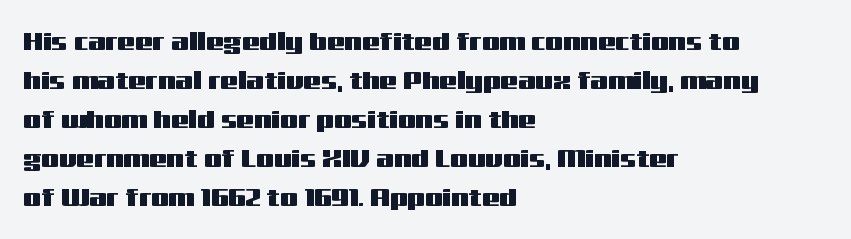
Q: Is the text italic (slanted)? A: No, it is upright.
Q: Is the text underlined? A: No.
Q: How is the paragraph aligned? A: Left-aligned.
Q: Is the spacing between letters normal or unusually wide? A: Normal.
Q: Is the spacing between lines tight, normal or loose? A: Normal.
